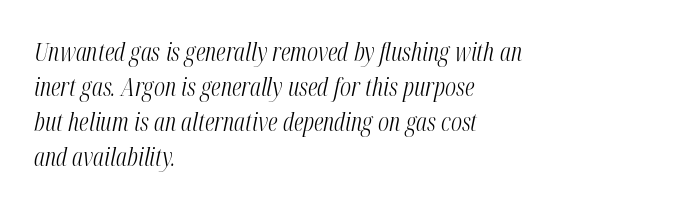
The image shows 25 px text type, italic (leaning right); set left-aligned, normal line spacing (1.4x), normal letter spacing, not underlined.
